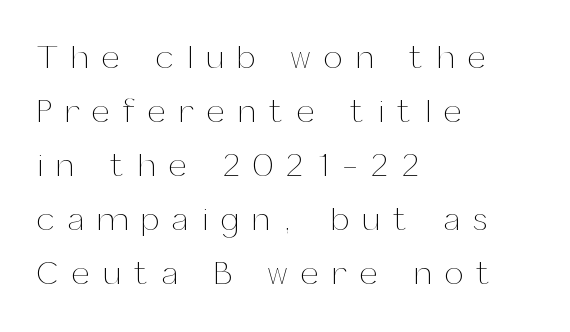
The image shows 33 px thin type, upright; set left-aligned, normal line spacing (1.64x), unusually wide letter spacing (+0.41 em), not underlined; medium stroke contrast and a medium x-height.
